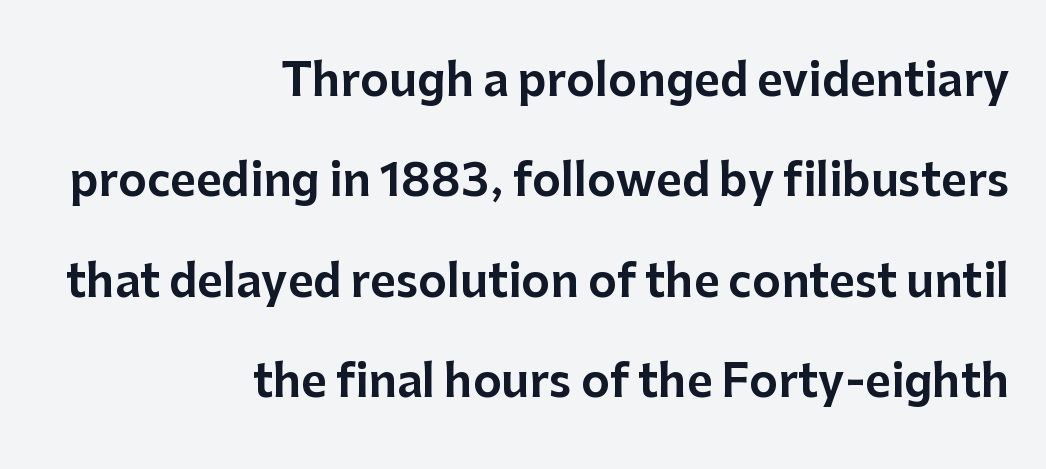
The rendering keeps characters at their native spacing. I'd call this a sans setting — the letters go barefoot. The foot of each line stays bare and open. Alignment: flush right. Spacing verdict: proportional, widths tailored to each character. Baseline-to-baseline distance is far greater than the letter height.
